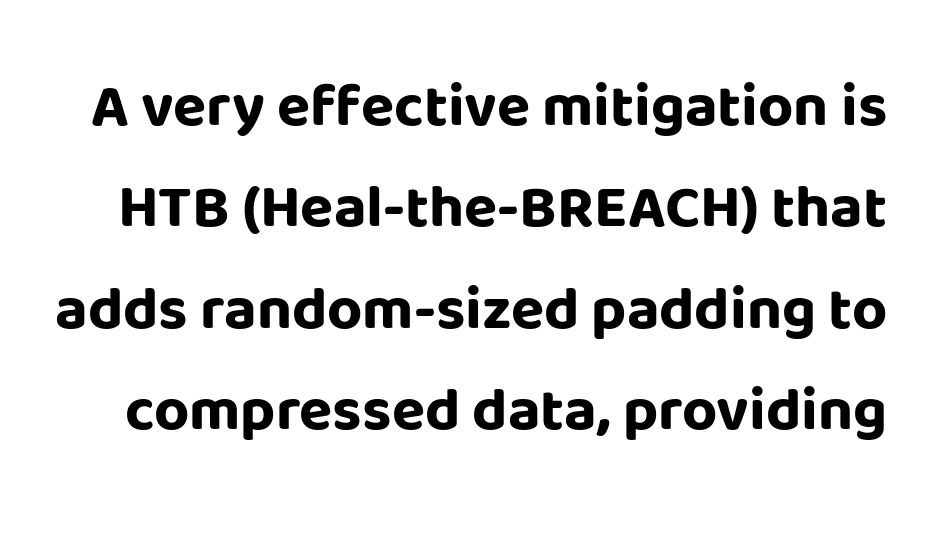
What kind of face is this? One without serifs — a sans. On the weight axis this lands at bold, roughly 700. Unmarked baselines from the first word to the last. Words appear dense and cohesive because spacing is normal. This is roman type, the default non-slanted kind.
